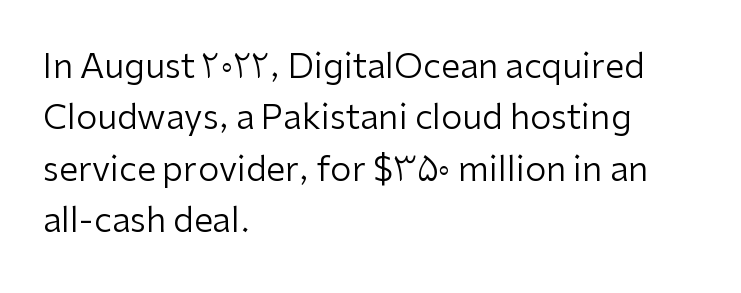
{"serif": "no", "italic": "no", "bold": "no", "weight": "regular", "width": "normal", "stroke_contrast": "low", "x_height": "medium", "monospaced": "no", "underline": "no", "align": "left", "line_spacing": "normal", "line_spacing_ratio": 1.51, "letter_spacing": "normal", "letter_spacing_em": 0.0, "glyph_px": 34}
